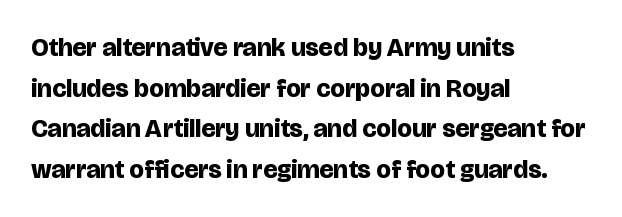
The image shows 26 px bold type, upright; set left-aligned, normal line spacing (1.56x), normal letter spacing, not underlined.
